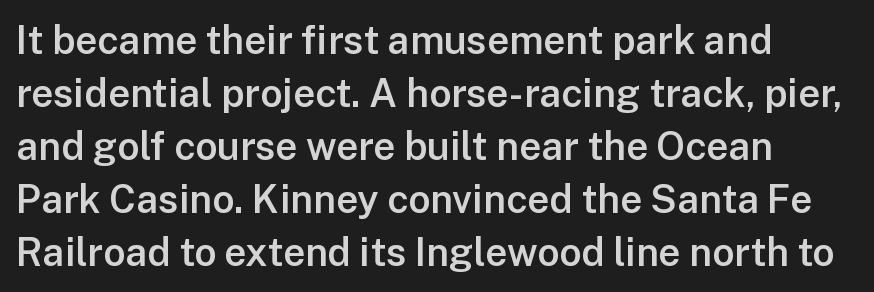
Horizontal bands of white between lines are of average thickness. The passage shown is not underscored anywhere. Typographic density is moderately raised because the face is semibold. Layout note: lines flush left. The line texture is even and compact thanks to regular tracking.
